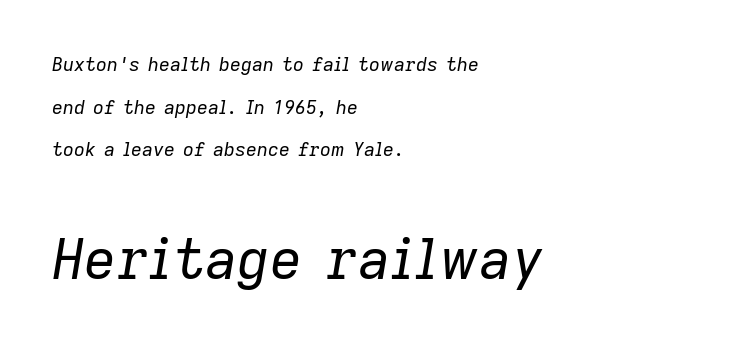
The image shows 56 px regular-weight type, italic (leaning right); set left-aligned, loose line spacing (2.24x), normal letter spacing, not underlined; the second (bottom) block is 2.95x larger; low stroke contrast and a medium x-height.
